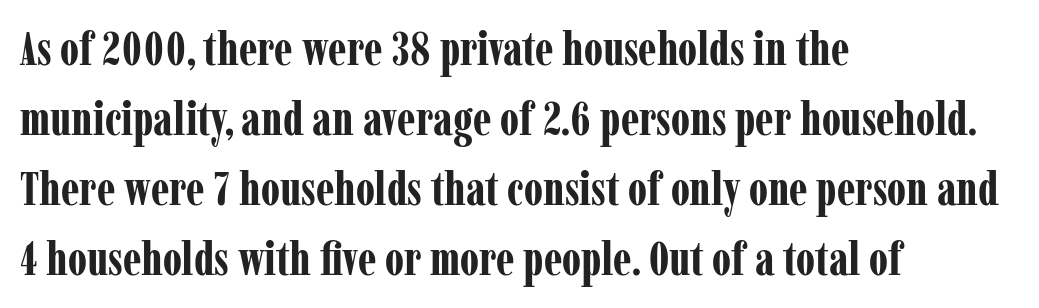
{"serif": "yes", "italic": "no", "bold": "yes", "weight": "bold", "width": "condensed", "stroke_contrast": "low", "x_height": "medium", "monospaced": "no", "underline": "no", "align": "left", "line_spacing": "normal", "line_spacing_ratio": 1.49, "letter_spacing": "normal", "letter_spacing_em": 0.0, "glyph_px": 47}
